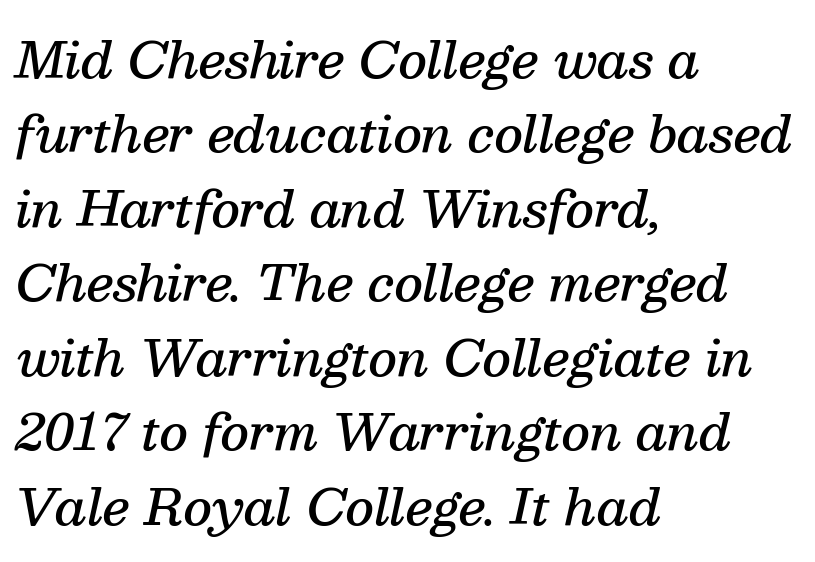
Q: Is the text bold? A: Semi-bold.
Q: Is the text italic (slanted)? A: Yes, it leans right by about 13 degrees.
Q: Is the typeface a serif or a sans-serif typeface? A: Serif.
Q: Is the text underlined? A: No.
Q: How is the paragraph aligned? A: Left-aligned.
Q: Is the spacing between letters normal or unusually wide? A: Normal.
Q: Is the spacing between lines tight, normal or loose? A: Normal.
Q: Width (condensed, normal, or wide)? A: Normal.
Q: Stroke contrast? A: Medium.
Q: x-height? A: Medium.
Q: Monospaced? A: No.
